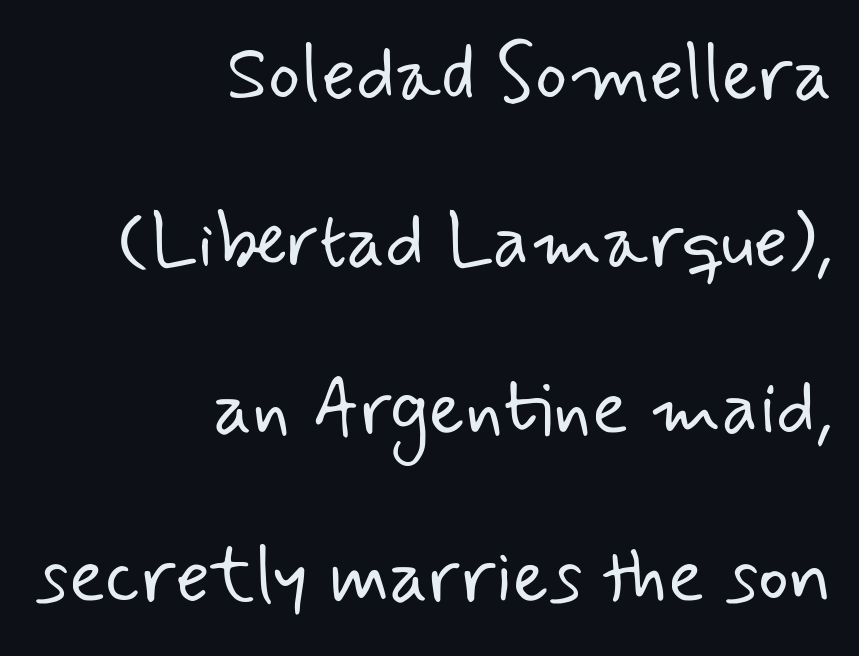
{"serif": "no", "bold": "no", "weight": "light", "width": "normal", "stroke_contrast": "low", "x_height": "small", "monospaced": "no", "underline": "no", "align": "right", "line_spacing": "loose", "line_spacing_ratio": 2.2, "letter_spacing": "normal", "letter_spacing_em": 0.0, "glyph_px": 76}
